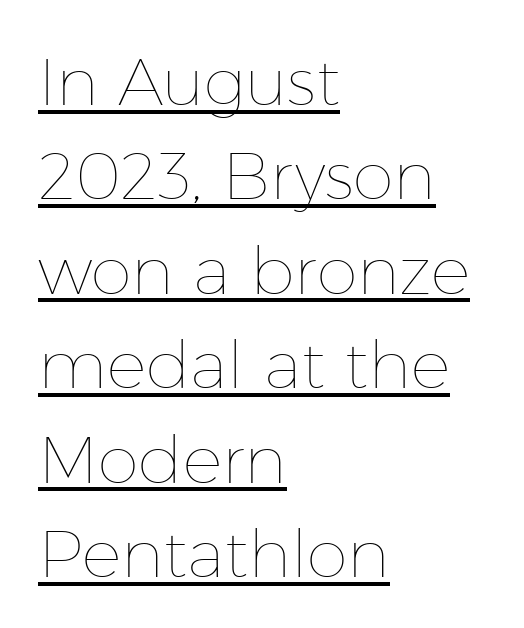
{"italic": "no", "bold": "no", "weight": "thin", "width": "normal", "stroke_contrast": "low", "x_height": "medium", "monospaced": "no", "underline": "yes", "align": "left", "line_spacing": "normal", "line_spacing_ratio": 1.43, "letter_spacing": "normal", "letter_spacing_em": 0.0, "glyph_px": 66}
